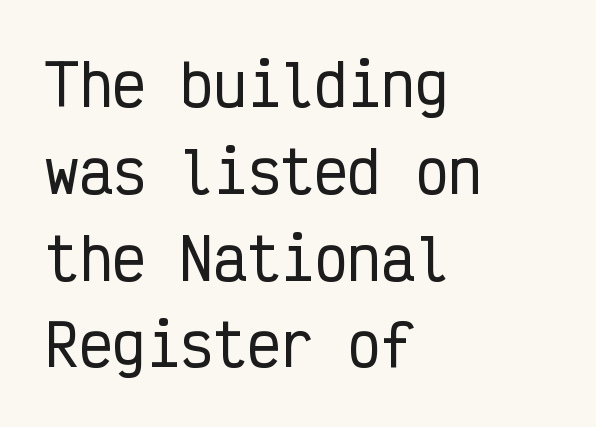
Q: Is the text italic (slanted)? A: No, it is upright.
Q: Is the typeface a serif or a sans-serif typeface? A: Sans-serif.
Q: Is the text underlined? A: No.
Q: How is the paragraph aligned? A: Left-aligned.
Q: Is the spacing between letters normal or unusually wide? A: Normal.
Q: Is the spacing between lines tight, normal or loose? A: Normal.
Q: Width (condensed, normal, or wide)? A: Condensed.
Q: Stroke contrast? A: Low.
Q: x-height? A: Medium.
Q: Monospaced? A: Yes.
